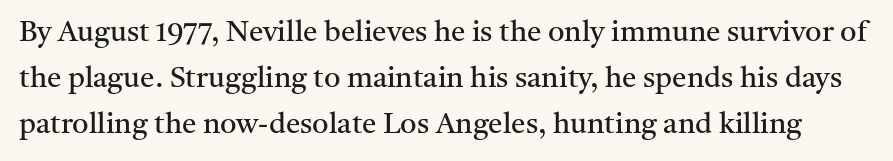
The image shows 29 px regular-weight serif type, upright; set normal line spacing (1.59x), normal letter spacing, not underlined; medium stroke contrast and a medium x-height.
